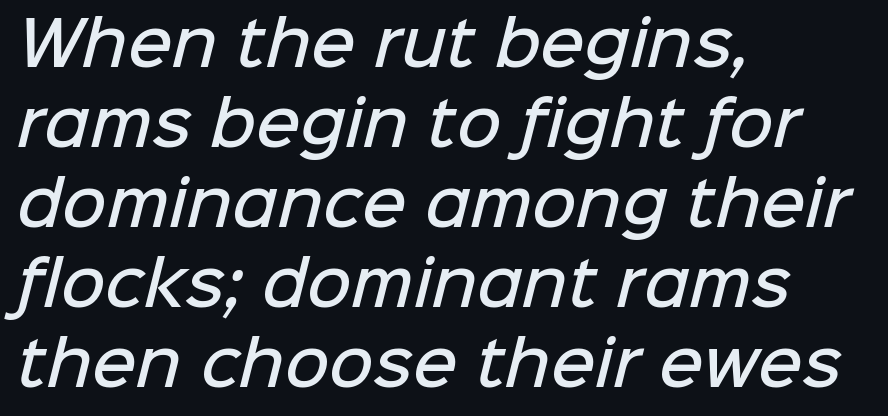
{"serif": "no", "bold": "semi", "weight": "semibold", "width": "normal", "stroke_contrast": "low", "x_height": "medium", "monospaced": "no", "underline": "no", "align": "left", "line_spacing": "normal", "line_spacing_ratio": 1.31, "letter_spacing": "normal", "letter_spacing_em": 0.0, "glyph_px": 61}
